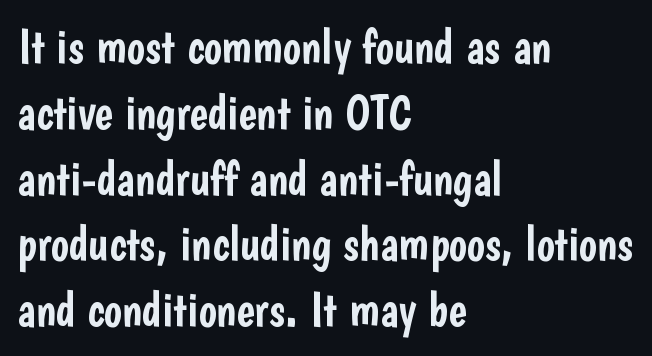
Characters remain perfectly vertical along every line. Look at the bottom of the vertical strokes: they stop flat, with no serifs. This sample keeps an unexceptional amount of space between lines. Compared with typical body copy, the letter spacing here is the same. A student would call this left alignment; a typographer would say flush left, rag right.
